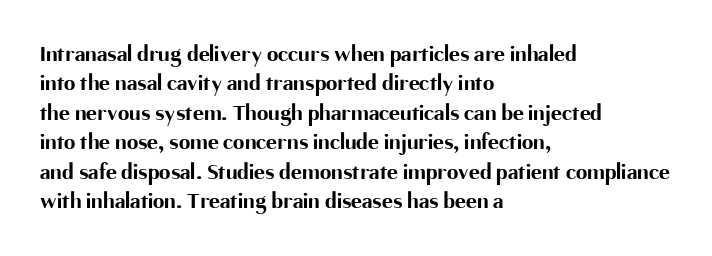
The image shows 23 px bold type, upright; set left-aligned, normal line spacing (1.28x), normal letter spacing, not underlined.
